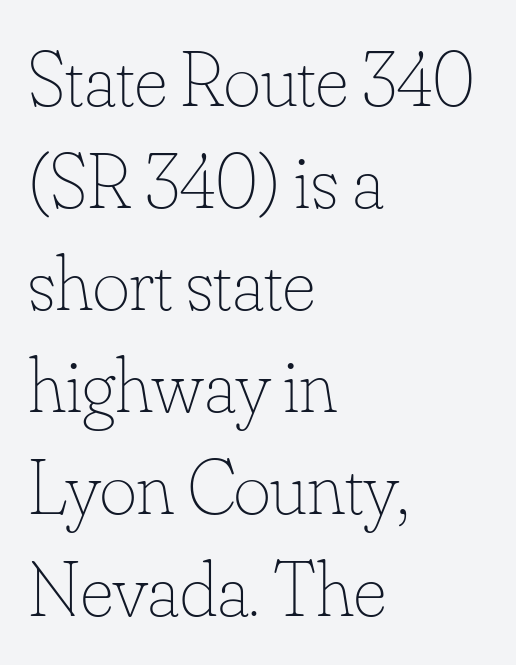
These lines sit exactly where default settings would place them. The font sits on the lighter half of the weight spectrum, regular included. Note the varied advance widths — an 'i' is clearly narrower than an 'm'. Only glyphs here, with clear space below each row. Ordinary non-slanted type is in use. You could call the tracking neutral — neither tight nor loose.
